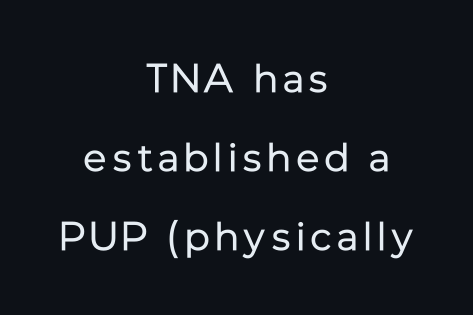
Q: Is the text bold? A: No.
Q: Is the text italic (slanted)? A: No, it is upright.
Q: Is the typeface a serif or a sans-serif typeface? A: Sans-serif.
Q: Is the text underlined? A: No.
Q: How is the paragraph aligned? A: Centered.
Q: Is the spacing between lines tight, normal or loose? A: Loose.
Q: Width (condensed, normal, or wide)? A: Normal.
Q: Stroke contrast? A: Low.
Q: x-height? A: Medium.
Q: Monospaced? A: No.
